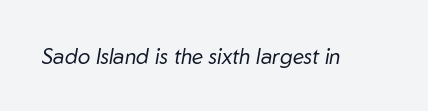
The image shows 21 px text type, italic (leaning right); set normal letter spacing, not underlined.
